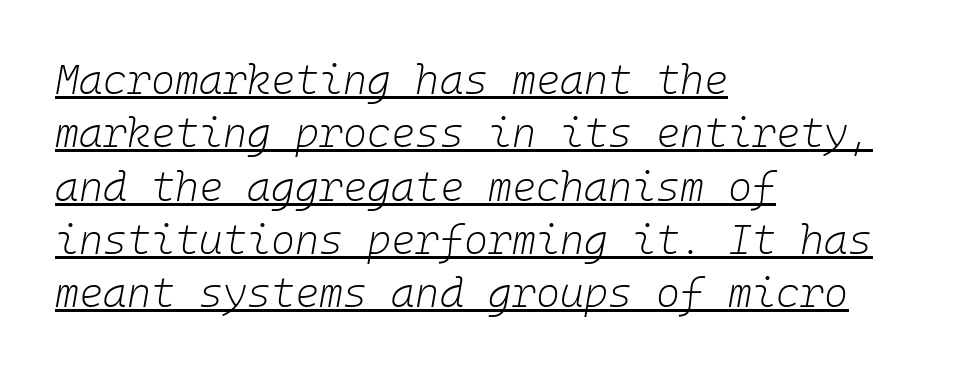
The image shows 41 px light type, italic (leaning right), monospaced; set left-aligned, normal line spacing (1.3x), normal letter spacing, underlined; low stroke contrast and a medium x-height.
